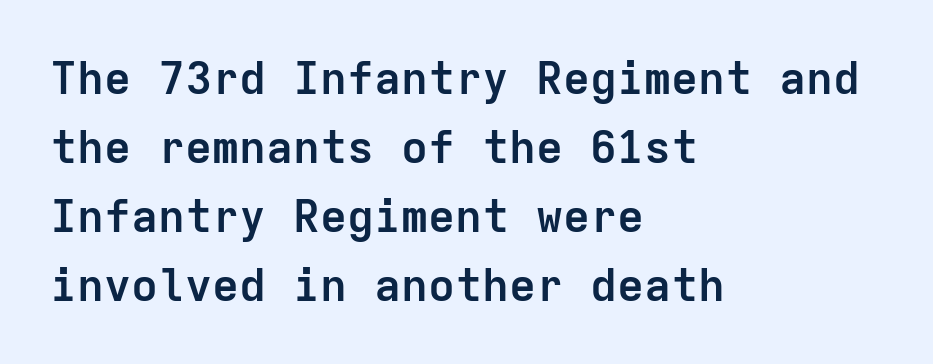
The image shows 45 px semibold sans-serif type, upright, monospaced; set left-aligned, normal line spacing (1.53x), normal letter spacing, not underlined; low stroke contrast and a medium x-height.
